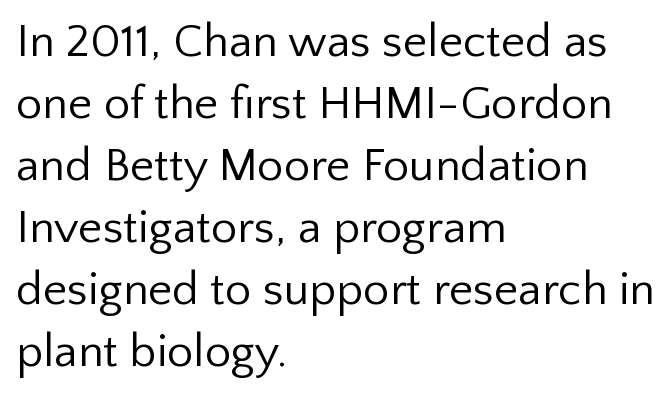
The image shows 47 px regular-weight sans-serif type, upright; set left-aligned, normal line spacing (1.32x), normal letter spacing, not underlined; low stroke contrast and a medium x-height.
